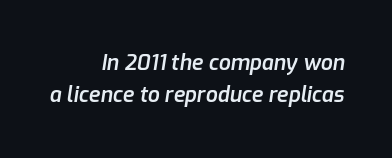
{"italic": "yes", "lean": "right", "slant_degrees": 9, "bold": "semi", "underline": "no", "align": "right", "line_spacing": "normal", "line_spacing_ratio": 1.54, "letter_spacing": "normal", "letter_spacing_em": 0.0, "glyph_px": 21}
